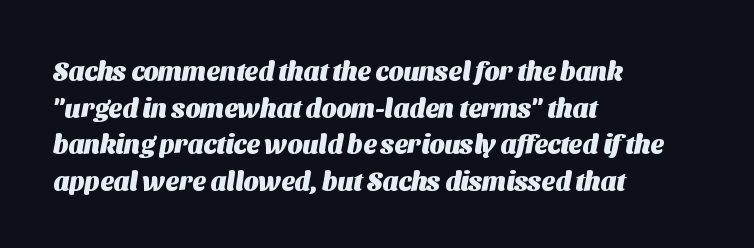
Q: Is the text bold? A: Yes.
Q: Is the text underlined? A: No.
Q: How is the paragraph aligned? A: Left-aligned.
Q: Is the spacing between letters normal or unusually wide? A: Normal.
Q: Is the spacing between lines tight, normal or loose? A: Normal.
